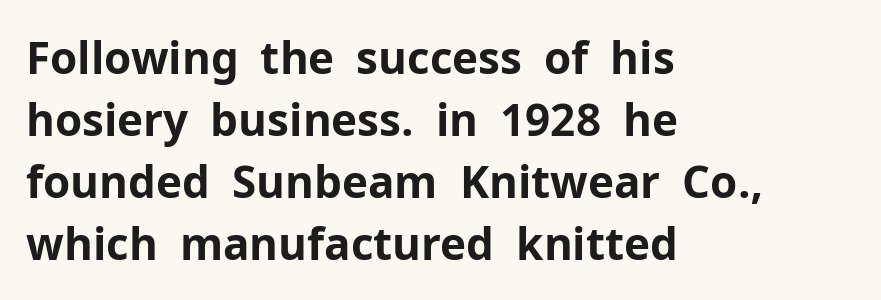
The image shows 44 px bold sans-serif type, upright; set left-aligned, normal line spacing (1.41x), normal letter spacing, not underlined; low stroke contrast and a medium x-height.
